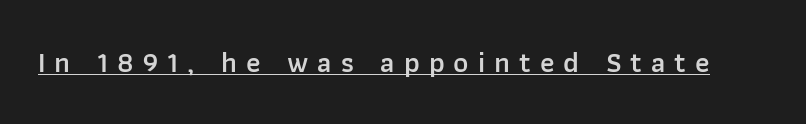
{"serif": "no", "italic": "no", "bold": "semi", "weight": "semibold", "width": "normal", "stroke_contrast": "low", "x_height": "medium", "monospaced": "no", "underline": "yes", "letter_spacing": "wide", "letter_spacing_em": 0.31, "glyph_px": 29}
